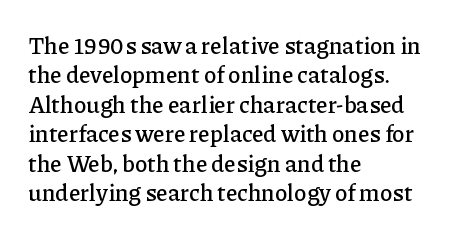
Q: Is the text italic (slanted)? A: No, it is upright.
Q: Is the text underlined? A: No.
Q: How is the paragraph aligned? A: Left-aligned.
Q: Is the spacing between letters normal or unusually wide? A: Normal.
Q: Is the spacing between lines tight, normal or loose? A: Normal.
